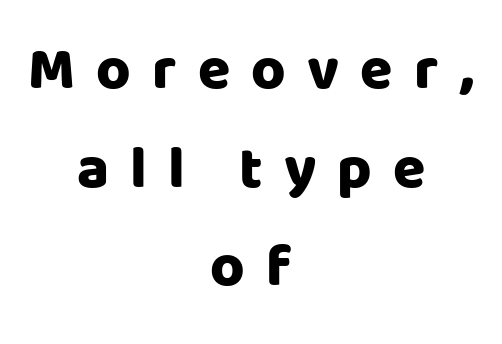
Q: Is the text bold? A: Yes.
Q: Is the text italic (slanted)? A: No, it is upright.
Q: Is the typeface a serif or a sans-serif typeface? A: Sans-serif.
Q: Is the text underlined? A: No.
Q: How is the paragraph aligned? A: Centered.
Q: Is the spacing between letters normal or unusually wide? A: Unusually wide.
Q: Is the spacing between lines tight, normal or loose? A: Normal.
Q: Width (condensed, normal, or wide)? A: Normal.
Q: Stroke contrast? A: Low.
Q: x-height? A: Large.
Q: Monospaced? A: No.
